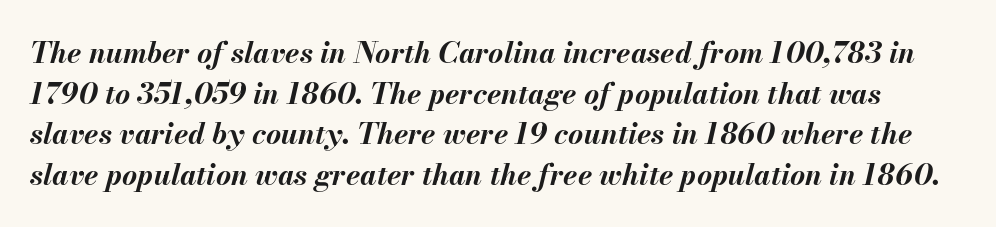
The image shows 29 px bold type, italic (leaning right); set normal line spacing (1.4x), normal letter spacing, not underlined; medium stroke contrast and a small x-height.
